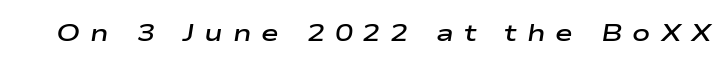
Q: Is the text bold? A: Semi-bold.
Q: Is the text italic (slanted)? A: Yes, it leans right by about 9 degrees.
Q: Is the text underlined? A: No.
Q: Is the spacing between letters normal or unusually wide? A: Unusually wide.
